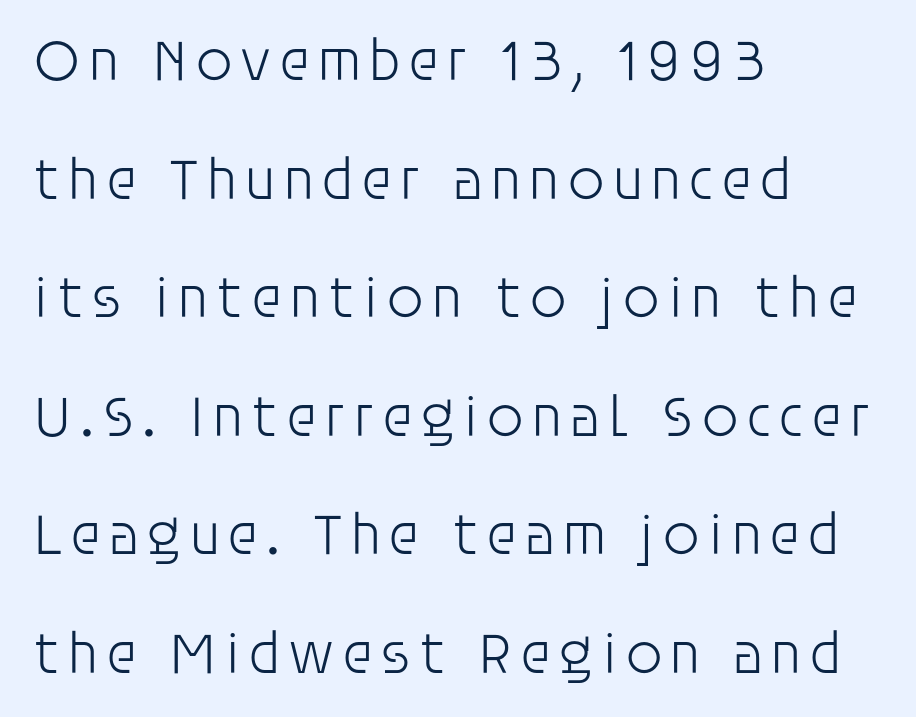
{"serif": "no", "italic": "no", "bold": "no", "weight": "light", "width": "normal", "stroke_contrast": "low", "x_height": "large", "monospaced": "no", "underline": "no", "align": "left", "line_spacing": "loose", "line_spacing_ratio": 2.01, "glyph_px": 59}
